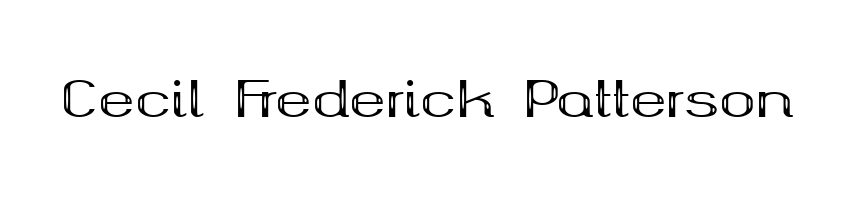
{"serif": "yes", "italic": "no", "bold": "yes", "weight": "bold", "width": "wide", "stroke_contrast": "medium", "x_height": "medium", "monospaced": "no", "underline": "no", "letter_spacing": "normal", "letter_spacing_em": 0.0, "glyph_px": 49}
